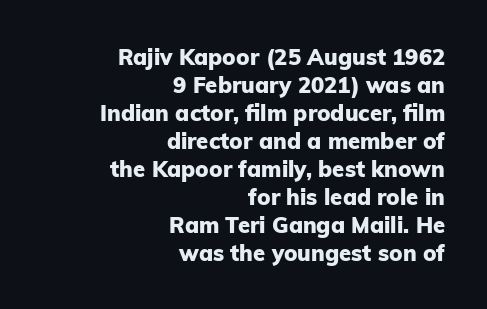
A flush-right, rag-left setting is used for this passage. Quick note: underline off. In terms of posture, this sample is upright. The lines sit at an ordinary, default distance from one another. Every letter is thick-stroked: bold, no question. Here the glyphs are tracked normally, forming tight word shapes.
